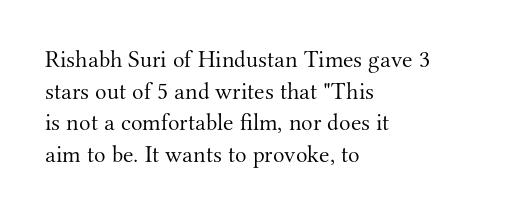
The image shows 24 px text type, upright; set left-aligned, normal line spacing (1.32x), normal letter spacing, not underlined.
